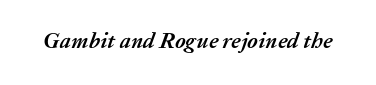
{"italic": "yes", "lean": "right", "slant_degrees": 20, "bold": "yes", "underline": "no", "letter_spacing": "normal", "letter_spacing_em": 0.0, "glyph_px": 22}
